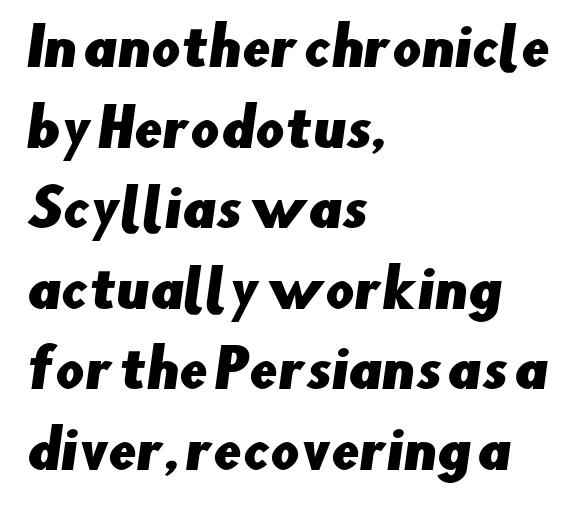
Q: Is the typeface a serif or a sans-serif typeface? A: Sans-serif.
Q: Is the text underlined? A: No.
Q: How is the paragraph aligned? A: Left-aligned.
Q: Is the spacing between letters normal or unusually wide? A: Normal.
Q: Is the spacing between lines tight, normal or loose? A: Normal.
Q: Width (condensed, normal, or wide)? A: Normal.
Q: Stroke contrast? A: Low.
Q: x-height? A: Small.
Q: Monospaced? A: No.
